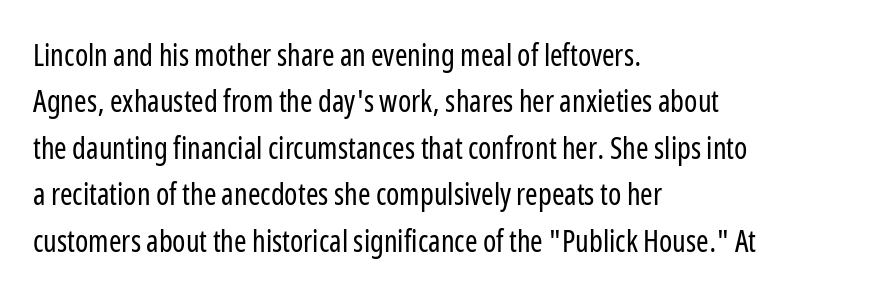
The typeface has the unassuming heft of standard copy or less. These lines are rendered in a variable-pitch font. Decoration check: the copy has no underline. Caption: multi-line text, flush left, ragged right. Is the letter spacing exaggerated? No — it looks like the ordinary default. The space between consecutive lines is moderate.
